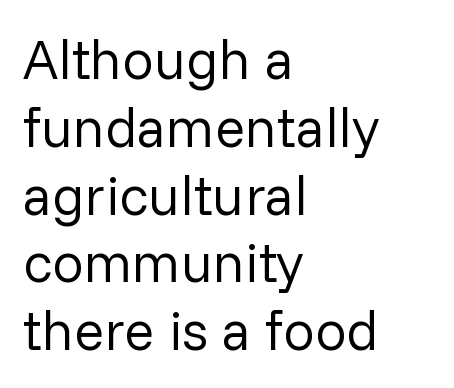
{"serif": "no", "italic": "no", "bold": "no", "weight": "regular", "width": "normal", "stroke_contrast": "low", "x_height": "medium", "monospaced": "no", "underline": "no", "align": "left", "line_spacing_ratio": 1.21, "letter_spacing": "normal", "letter_spacing_em": 0.0, "glyph_px": 56}
